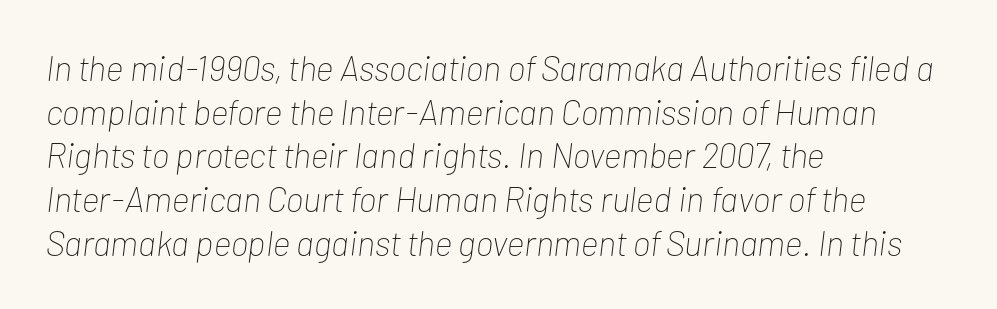
Q: Is the text bold? A: No.
Q: Is the text italic (slanted)? A: Yes, it leans right by about 7 degrees.
Q: Is the text underlined? A: No.
Q: How is the paragraph aligned? A: Left-aligned.
Q: Is the spacing between letters normal or unusually wide? A: Normal.
Q: Is the spacing between lines tight, normal or loose? A: Normal.
Q: Width (condensed, normal, or wide)? A: Condensed.
Q: Stroke contrast? A: Low.
Q: x-height? A: Medium.
Q: Monospaced? A: No.
